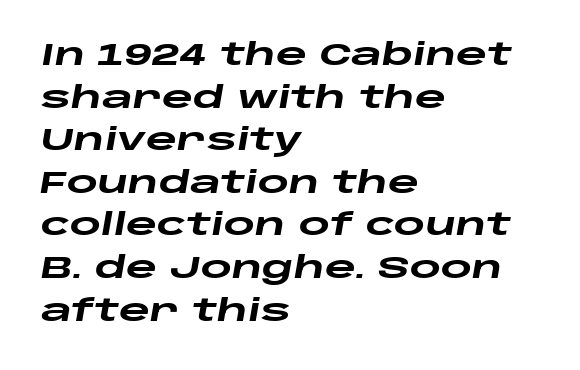
Q: Is the text bold? A: Yes.
Q: Is the text italic (slanted)? A: Yes, it leans right by about 10 degrees.
Q: Is the text underlined? A: No.
Q: How is the paragraph aligned? A: Left-aligned.
Q: Is the spacing between letters normal or unusually wide? A: Normal.
Q: Is the spacing between lines tight, normal or loose? A: Normal.
Q: Width (condensed, normal, or wide)? A: Wide.
Q: Stroke contrast? A: Low.
Q: x-height? A: Large.
Q: Monospaced? A: No.
